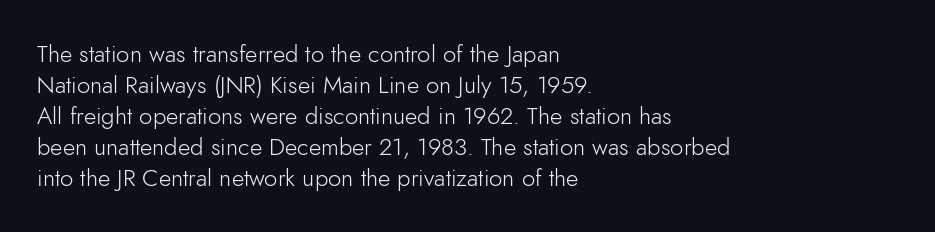
These lines keep a tight, regular rhythm from letter to letter. Notice how descenders clear the ascenders below comfortably — that's standard leading. These lines were composed using upright roman letters. One-word summary of the alignment: left. Nobody drew a line under any word here. The typesetting does not lean heavy: it is not bold.
